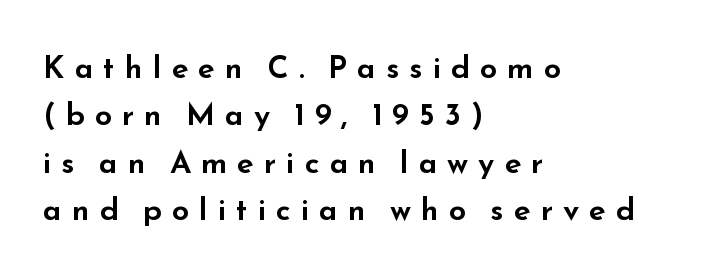
The letters carry no serifs — their stems end cleanly without finishing strokes. Interline gaps are of average width in this sample. This sample uses an upright cut, with every glyph sitting square on the baseline. Leftover space on each line is placed entirely after the last word.
